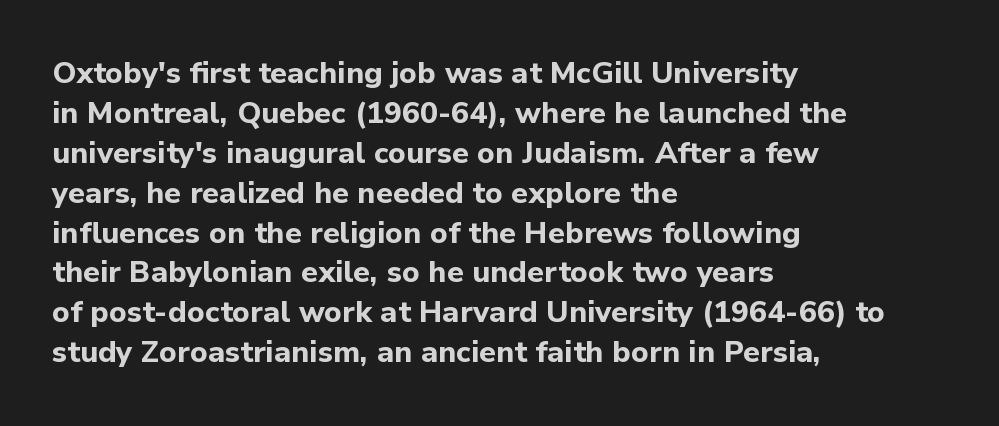
Is there much room between lines? A standard amount, neither cramped nor airy. Tall strokes in this sample are plumb rather than angled. Here the glyphs are tracked normally, forming tight word shapes. Plenty of ink on the page — the face is bold.
